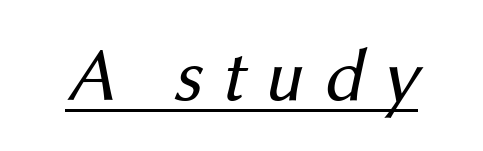
Q: Is the text bold? A: No.
Q: Is the text italic (slanted)? A: Yes, it leans right by about 12 degrees.
Q: Is the text underlined? A: Yes.
Q: Is the spacing between letters normal or unusually wide? A: Unusually wide.
Q: Width (condensed, normal, or wide)? A: Normal.
Q: Stroke contrast? A: Medium.
Q: x-height? A: Medium.
Q: Monospaced? A: No.
